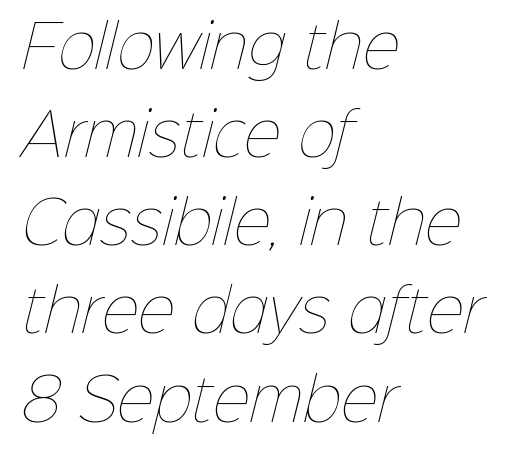
{"bold": "no", "weight": "thin", "width": "normal", "stroke_contrast": "low", "x_height": "medium", "monospaced": "no", "underline": "no", "align": "left", "line_spacing": "normal", "line_spacing_ratio": 1.52, "letter_spacing": "normal", "letter_spacing_em": 0.0, "glyph_px": 58}
